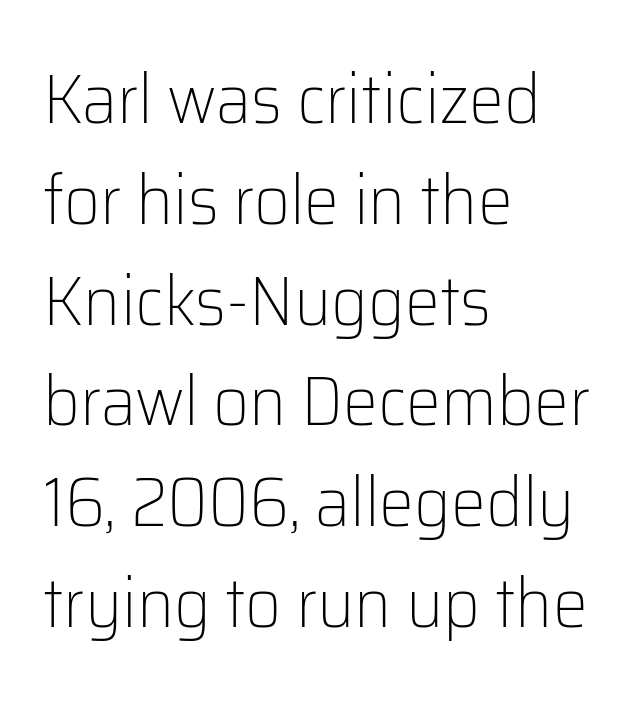
Here the designer chose a conventional face with non-uniform glyph widths. What stands out about the letter spacing? Nothing — it is the standard amount. Weight class: somewhere from thin through regular. Horizontal bands of white between lines are of average thickness. Nothing sits at the stroke ends, so this counts as sans-serif. The passage shown is not underscored anywhere.
